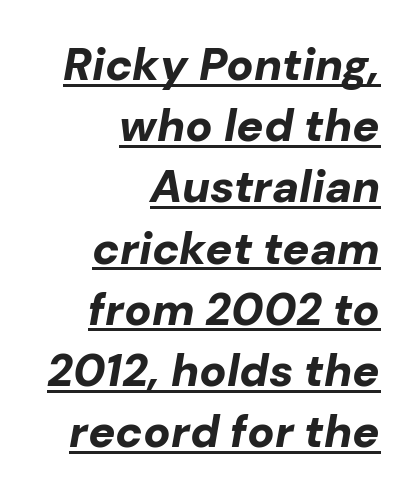
The image shows 45 px bold type, italic (leaning right); set right-aligned, normal line spacing (1.36x), normal letter spacing, underlined; low stroke contrast and a medium x-height.
